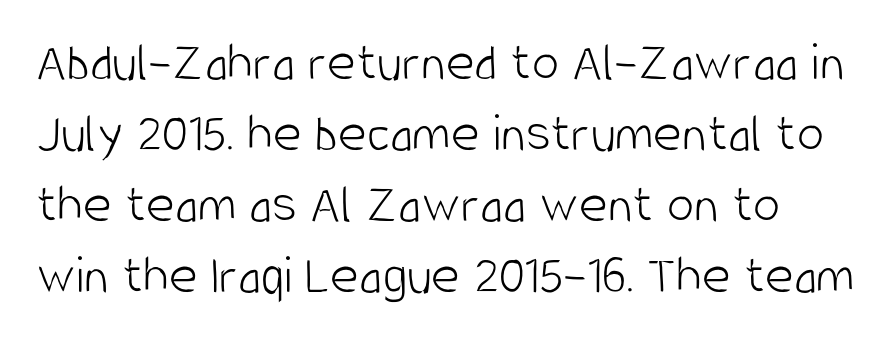
Nope, not italic — everything's standing straight. In terms of leading, this rendering sits right in the middle. Examine the stroke ends and you'll find no serifs. No word sits above an underline. Spacing verdict: proportional, widths tailored to each character. The passage shown has conventional tracking throughout.
